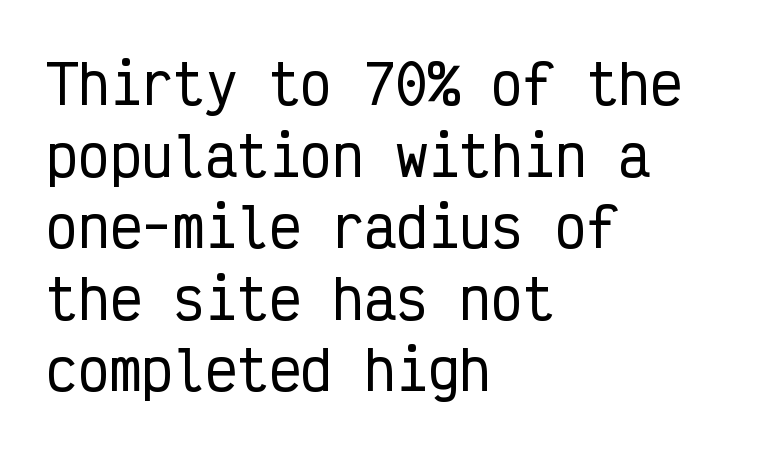
The image shows 53 px condensed sans-serif type, upright, monospaced; set left-aligned, normal line spacing (1.35x), normal letter spacing, not underlined; low stroke contrast and a medium x-height.
